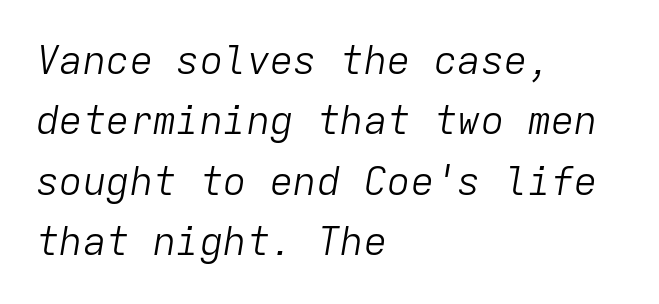
{"italic": "yes", "lean": "right", "slant_degrees": 9, "bold": "no", "weight": "light", "width": "normal", "stroke_contrast": "low", "x_height": "medium", "monospaced": "yes", "underline": "no", "align": "left", "line_spacing": "normal", "line_spacing_ratio": 1.55, "letter_spacing": "normal", "letter_spacing_em": 0.0, "glyph_px": 39}
